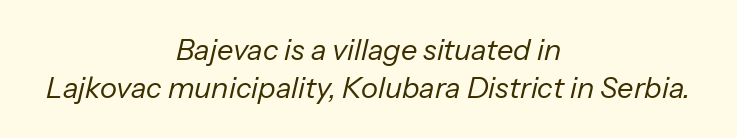
{"italic": "yes", "lean": "right", "slant_degrees": 13, "bold": "no", "weight": "regular", "width": "normal", "stroke_contrast": "low", "x_height": "medium", "monospaced": "no", "underline": "no", "align": "center", "line_spacing": "normal", "line_spacing_ratio": 1.31, "letter_spacing": "normal", "letter_spacing_em": 0.0, "glyph_px": 29}
